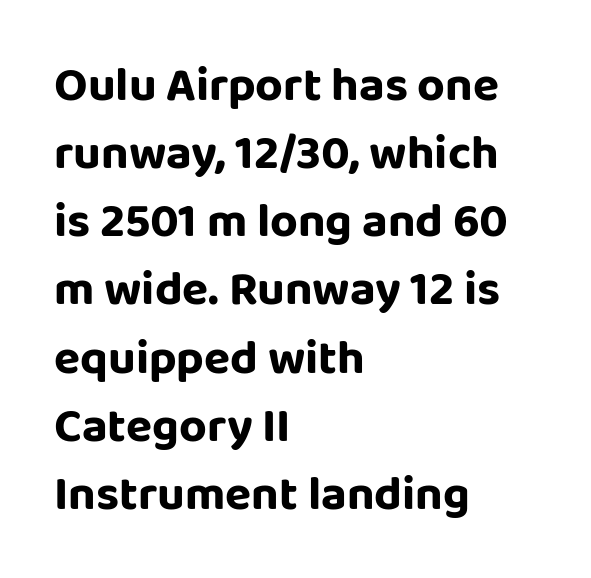
Vertical strokes here are truly vertical. Reading down the block, your eye returns to a fixed left position each line. Successive baselines arrive at the customary interval. Between one letter and the next there's only the usual sliver of space. The designer went with a sans here, leaving each stem footless.
